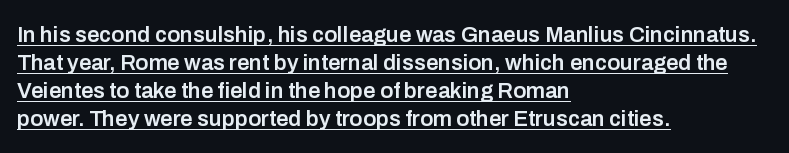
Q: Is the text bold? A: Semi-bold.
Q: Is the text italic (slanted)? A: No, it is upright.
Q: Is the text underlined? A: Yes.
Q: How is the paragraph aligned? A: Left-aligned.
Q: Is the spacing between letters normal or unusually wide? A: Normal.
Q: Is the spacing between lines tight, normal or loose? A: Normal.
